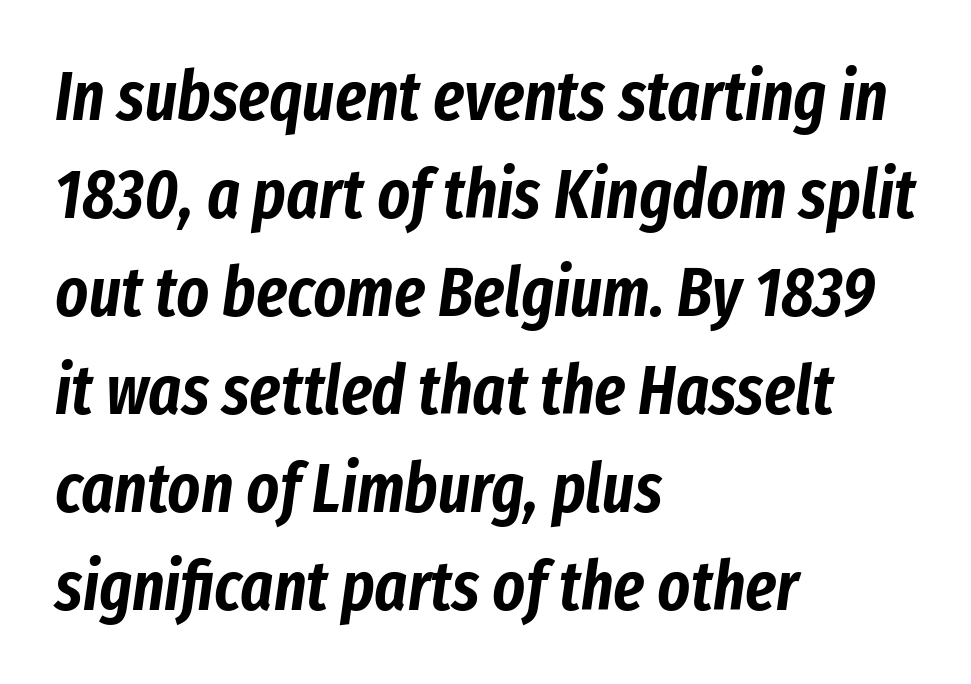
If you drew a ruler down the left edge, every line would touch it. The rendering keeps characters at their native spacing. Italic? Definitely — the glyphs are oblique. The block of text has a typical density, with ordinary space between rows.
